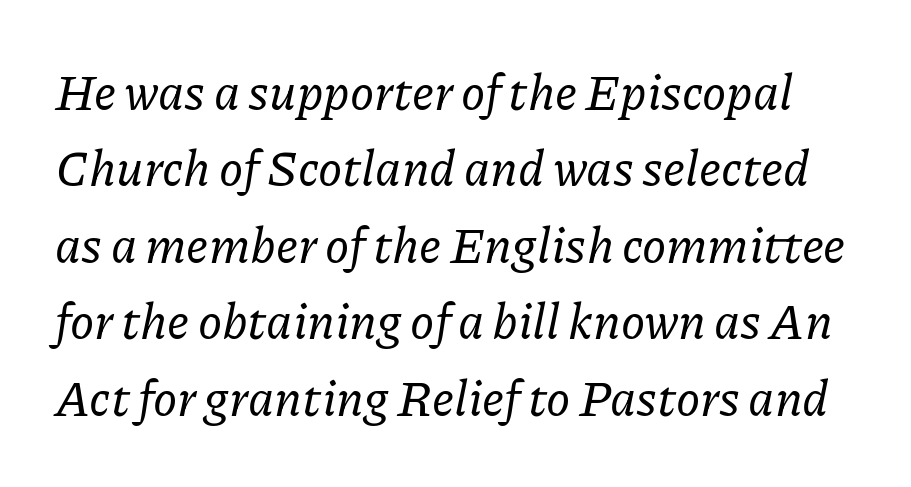
The image shows 49 px serif type, italic (leaning right); set normal line spacing (1.56x), normal letter spacing, not underlined; low stroke contrast and a medium x-height.
